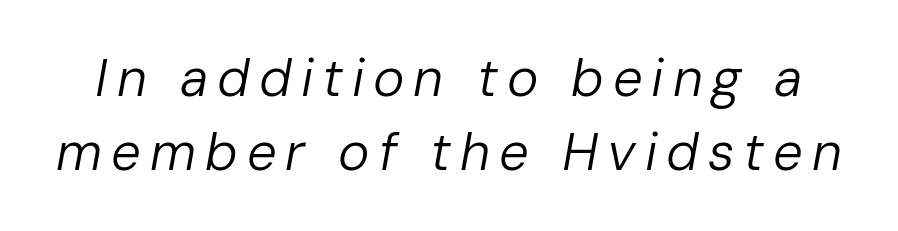
{"italic": "yes", "lean": "right", "slant_degrees": 10, "bold": "no", "weight": "regular", "width": "normal", "stroke_contrast": "low", "x_height": "medium", "monospaced": "no", "underline": "no", "line_spacing": "normal", "line_spacing_ratio": 1.4, "glyph_px": 53}
